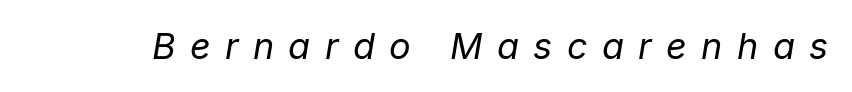
The image shows 36 px regular-weight type, italic (leaning right); set unusually wide letter spacing (+0.4 em), not underlined; low stroke contrast and a medium x-height.
